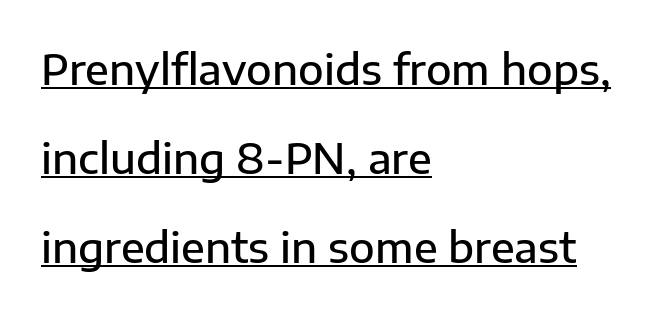
Q: Is the text bold? A: Semi-bold.
Q: Is the text italic (slanted)? A: No, it is upright.
Q: Is the typeface a serif or a sans-serif typeface? A: Sans-serif.
Q: Is the text underlined? A: Yes.
Q: How is the paragraph aligned? A: Left-aligned.
Q: Is the spacing between letters normal or unusually wide? A: Normal.
Q: Is the spacing between lines tight, normal or loose? A: Loose.
Q: Width (condensed, normal, or wide)? A: Normal.
Q: Stroke contrast? A: Low.
Q: x-height? A: Medium.
Q: Monospaced? A: No.
